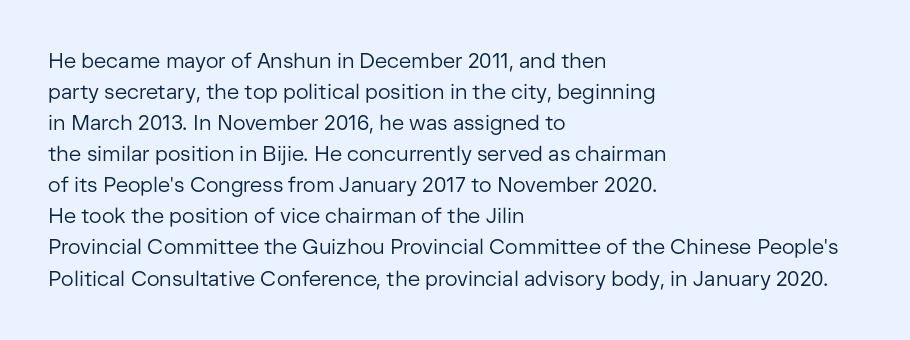
{"italic": "no", "bold": "no", "underline": "no", "align": "left", "line_spacing": "normal", "line_spacing_ratio": 1.48, "letter_spacing": "normal", "letter_spacing_em": 0.0, "glyph_px": 21}
